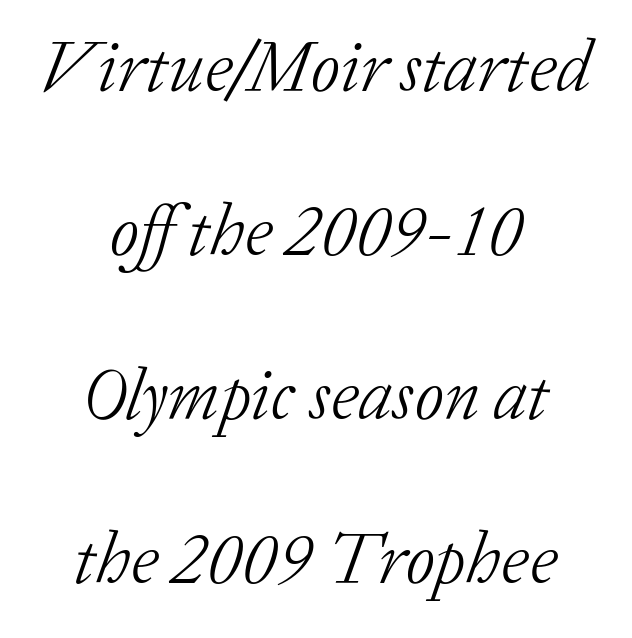
These lines keep a tight, regular rhythm from letter to letter. Check where the strokes stop: tiny serifs finish them off. Ink coverage per letter is moderate at most. A clean baseline with only descenders dipping below it. If you drew a line through each stem, it would be angled.
